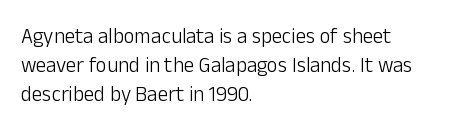
Q: Is the text bold? A: No.
Q: Is the text italic (slanted)? A: No, it is upright.
Q: Is the text underlined? A: No.
Q: How is the paragraph aligned? A: Left-aligned.
Q: Is the spacing between letters normal or unusually wide? A: Normal.
Q: Is the spacing between lines tight, normal or loose? A: Normal.
